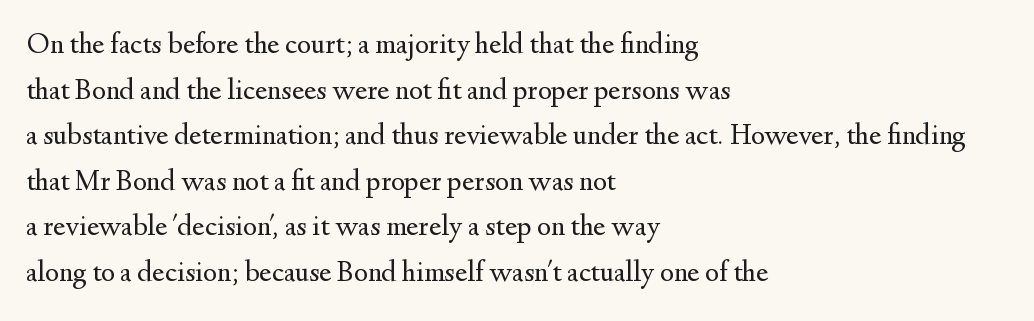
Q: Is the text bold? A: No.
Q: Is the text italic (slanted)? A: No, it is upright.
Q: Is the typeface a serif or a sans-serif typeface? A: Serif.
Q: Is the text underlined? A: No.
Q: How is the paragraph aligned? A: Left-aligned.
Q: Is the spacing between letters normal or unusually wide? A: Normal.
Q: Is the spacing between lines tight, normal or loose? A: Normal.
Q: Width (condensed, normal, or wide)? A: Normal.
Q: Stroke contrast? A: Medium.
Q: x-height? A: Small.
Q: Monospaced? A: No.
